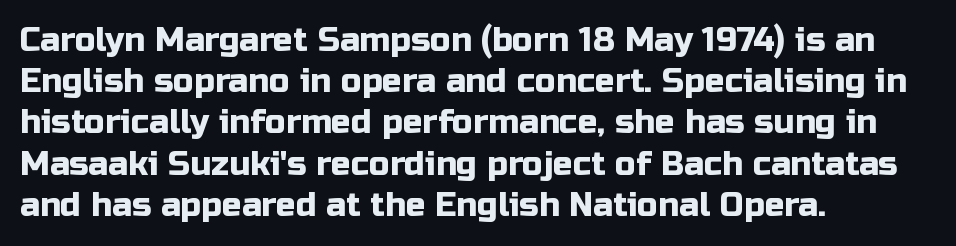
{"serif": "no", "italic": "no", "width": "normal", "stroke_contrast": "low", "x_height": "medium", "monospaced": "no", "underline": "no", "align": "left", "line_spacing": "normal", "line_spacing_ratio": 1.25, "letter_spacing": "normal", "letter_spacing_em": 0.0, "glyph_px": 33}
